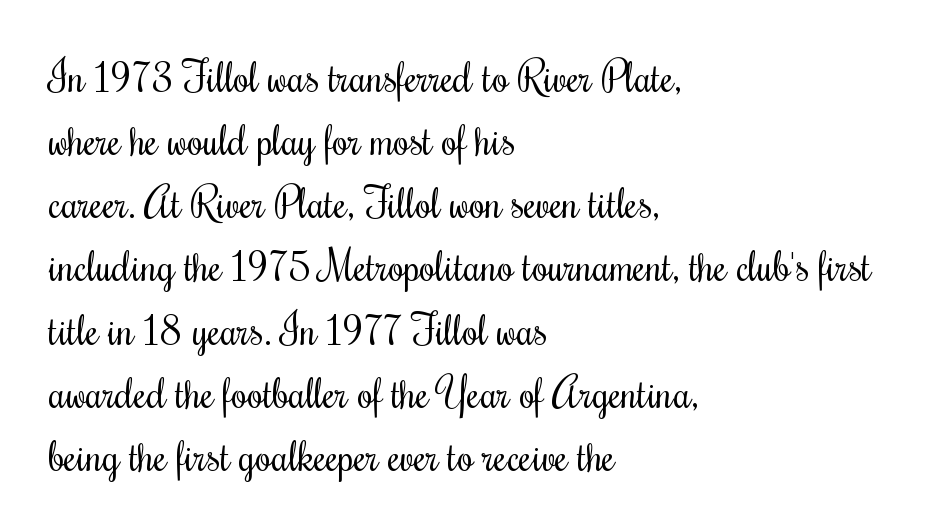
Note: serifs present on the glyphs. A normal amount of white space separates one row of letters from the next. The rendering anchors every line to the left-hand side.
